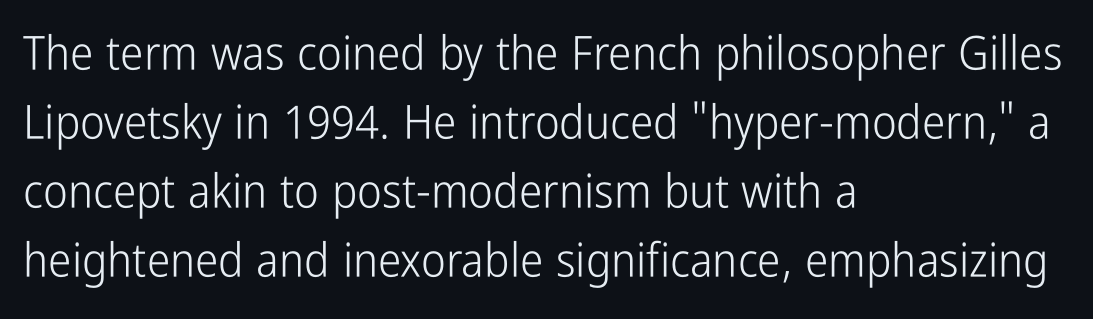
{"serif": "no", "italic": "no", "bold": "no", "weight": "light", "width": "condensed", "stroke_contrast": "low", "x_height": "medium", "monospaced": "no", "underline": "no", "align": "left", "line_spacing": "normal", "line_spacing_ratio": 1.47, "letter_spacing": "normal", "letter_spacing_em": 0.0, "glyph_px": 47}
